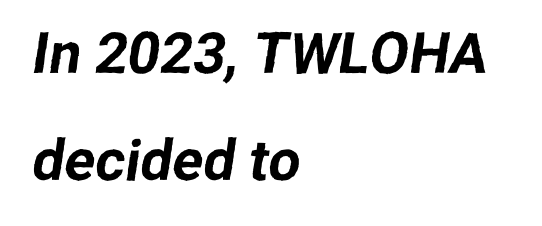
The foot of each line stays bare and open. The characters display no serif detailing; their extremities are plain. In terms of letterspacing, this is plain default setting. Where is the straight margin? On the left.
